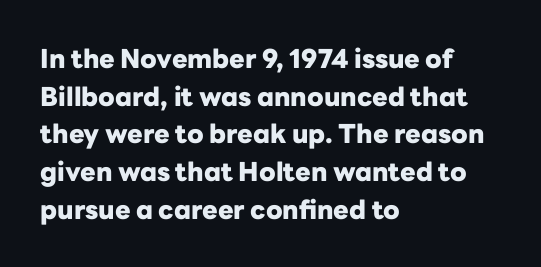
On the weight axis this lands at bold, roughly 700. Words float on clear page, feet unadorned. Interline gaps are of average width in this sample. The rendering keeps characters at their native spacing. In terms of posture, this sample is upright.
